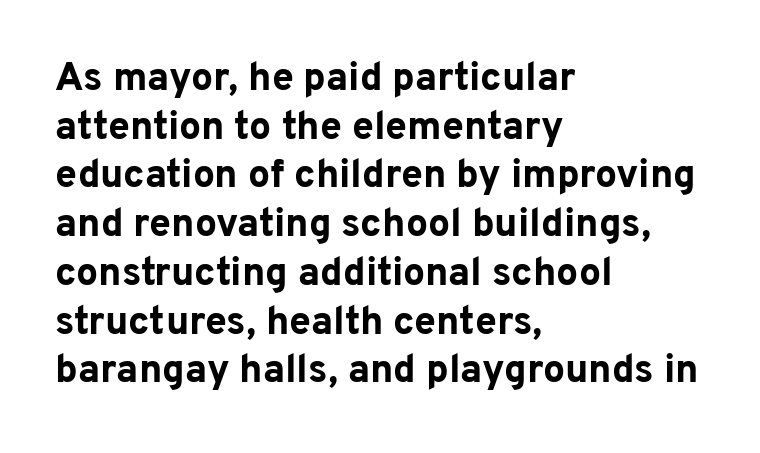
The image shows 39 px bold sans-serif type, upright; set left-aligned, normal line spacing (1.25x), normal letter spacing, not underlined; low stroke contrast and a medium x-height.
